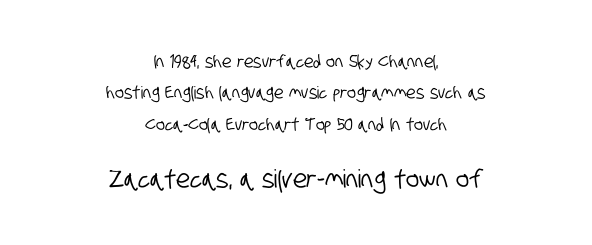
Q: Is the text underlined? A: No.
Q: How is the paragraph aligned? A: Centered.
Q: Is the spacing between letters normal or unusually wide? A: Normal.
Q: Which block of text is set in a larger size, the first (top) or the second (bottom)? A: The second (bottom) one.
